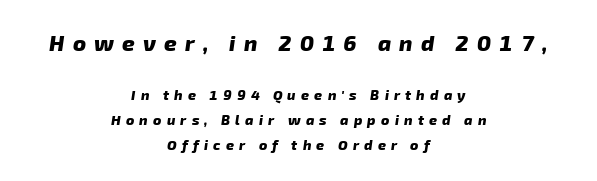
Casual observation: everything's sitting right in the middle. Anything drawn beneath the words? Only blank space. Character size in the leading block exceeds that of the trailing block. Weight: bold. The horizontal fit of the characters is loose and conspicuously gappy.
